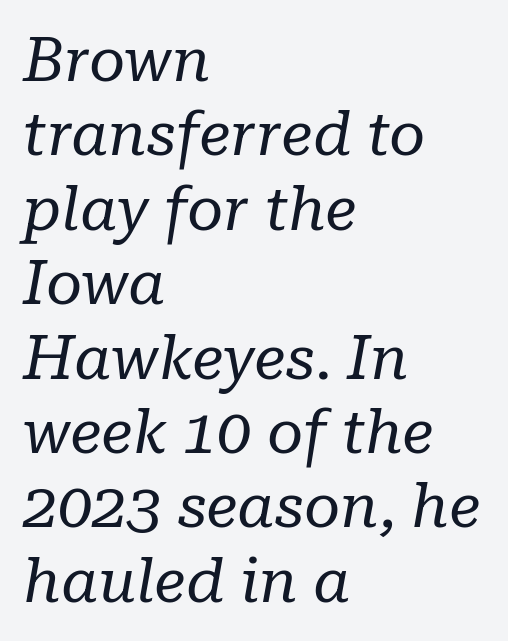
The image shows 62 px regular-weight serif type, italic (leaning right); set left-aligned, line spacing 1.2x, normal letter spacing, not underlined; low stroke contrast and a medium x-height.
